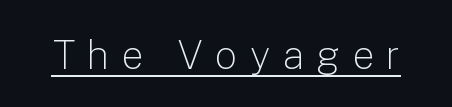
Q: Is the text bold? A: No.
Q: Is the text italic (slanted)? A: No, it is upright.
Q: Is the typeface a serif or a sans-serif typeface? A: Sans-serif.
Q: Is the text underlined? A: Yes.
Q: Is the spacing between letters normal or unusually wide? A: Unusually wide.
Q: Width (condensed, normal, or wide)? A: Normal.
Q: Stroke contrast? A: Low.
Q: x-height? A: Medium.
Q: Monospaced? A: No.
